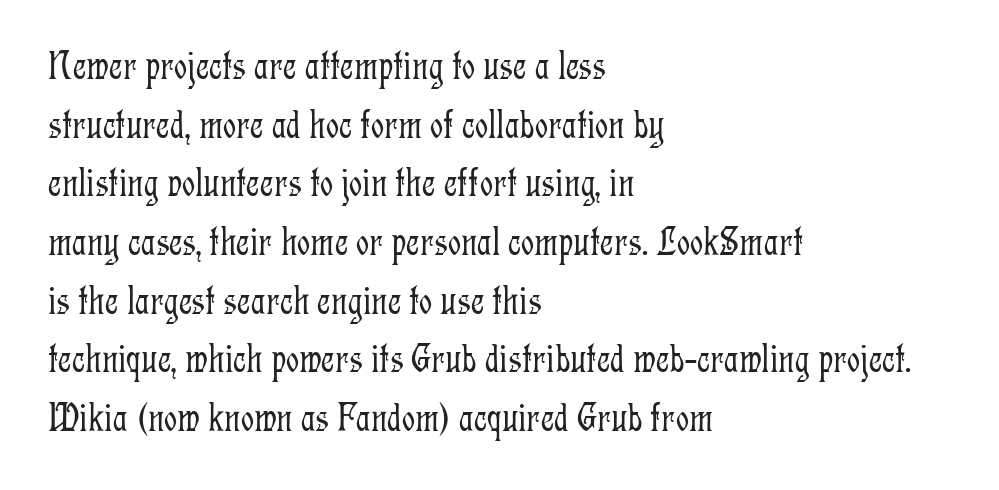
{"serif": "yes", "italic": "no", "bold": "no", "weight": "light", "width": "condensed", "stroke_contrast": "low", "x_height": "medium", "monospaced": "no", "underline": "no", "align": "left", "line_spacing": "normal", "line_spacing_ratio": 1.43, "letter_spacing": "normal", "letter_spacing_em": 0.0, "glyph_px": 41}
